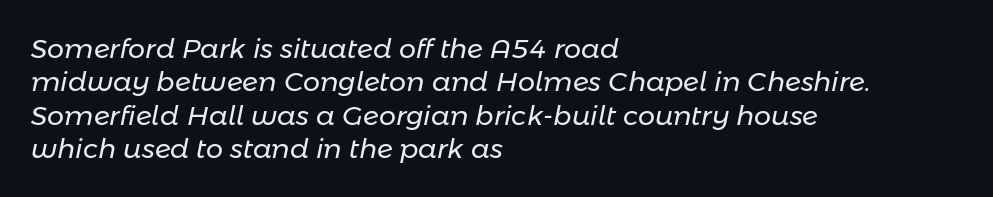
{"italic": "yes", "lean": "right", "slant_degrees": 11, "bold": "no", "underline": "no", "align": "left", "line_spacing_ratio": 1.24, "letter_spacing": "normal", "letter_spacing_em": 0.0, "glyph_px": 27}
